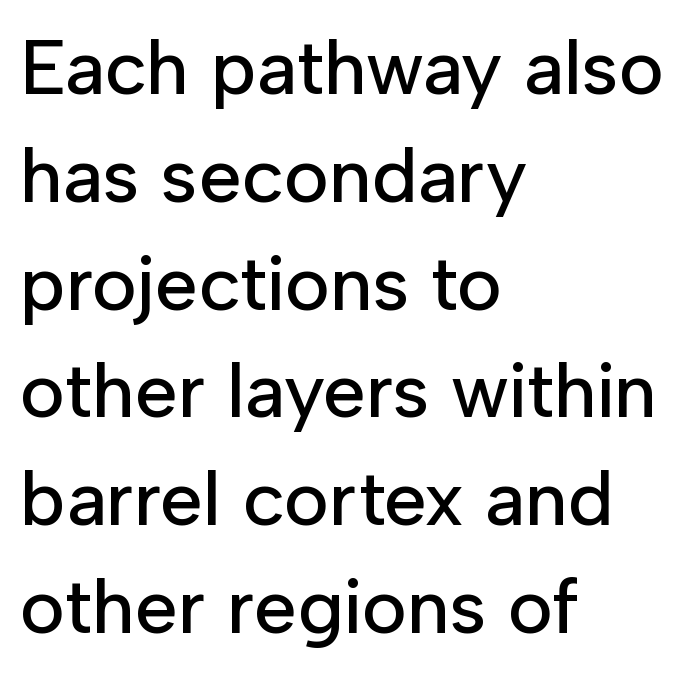
The image shows 77 px sans-serif type, upright; set left-aligned, normal line spacing (1.4x), normal letter spacing, not underlined; low stroke contrast and a medium x-height.
